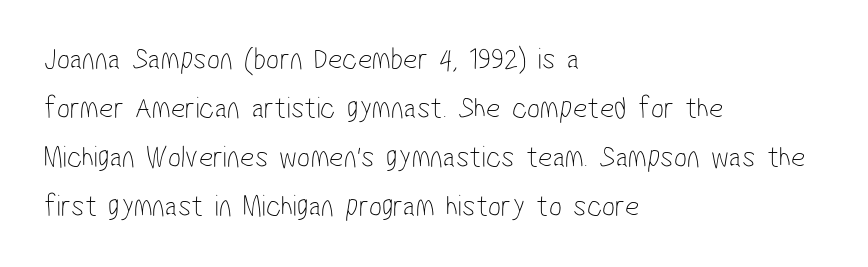
Q: Is the text bold? A: No.
Q: Is the typeface a serif or a sans-serif typeface? A: Sans-serif.
Q: Is the text underlined? A: No.
Q: How is the paragraph aligned? A: Left-aligned.
Q: Is the spacing between letters normal or unusually wide? A: Normal.
Q: Is the spacing between lines tight, normal or loose? A: Normal.
Q: Width (condensed, normal, or wide)? A: Condensed.
Q: Stroke contrast? A: Low.
Q: x-height? A: Medium.
Q: Monospaced? A: No.
